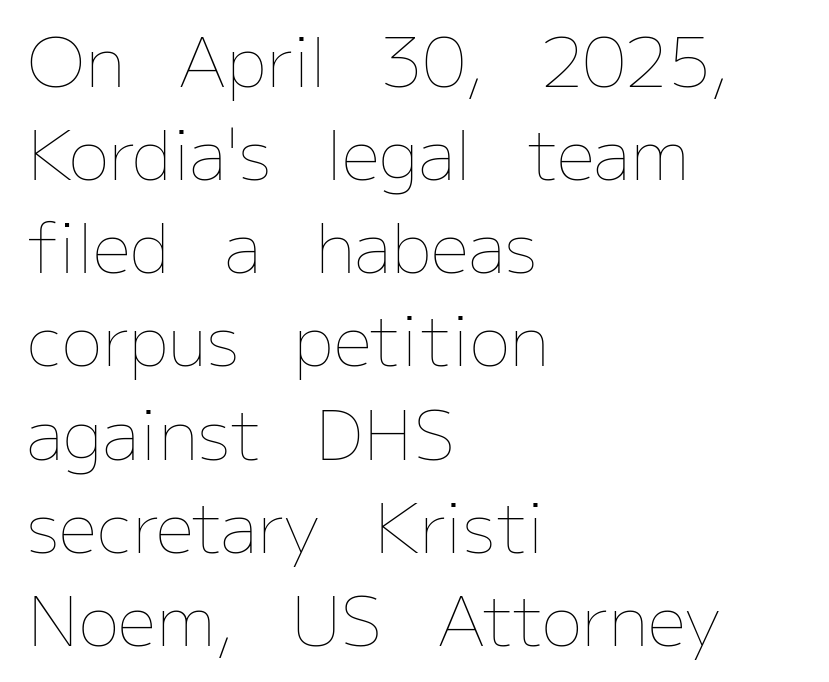
The image shows 68 px thin type, upright; set left-aligned, normal line spacing (1.37x), normal letter spacing, not underlined; low stroke contrast and a medium x-height.
